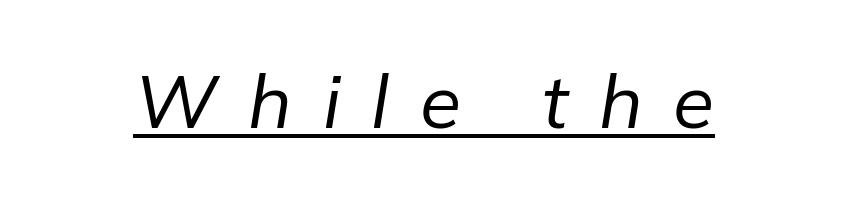
The image shows 75 px regular-weight type, italic (leaning right); set unusually wide letter spacing (+0.41 em), underlined; low stroke contrast and a medium x-height.
